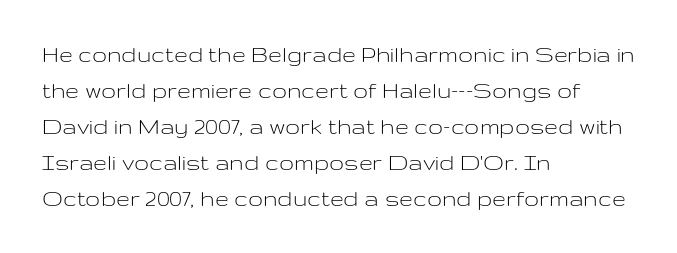
{"italic": "no", "bold": "no", "underline": "no", "align": "left", "line_spacing": "normal", "line_spacing_ratio": 1.44, "letter_spacing": "normal", "letter_spacing_em": 0.0, "glyph_px": 25}
